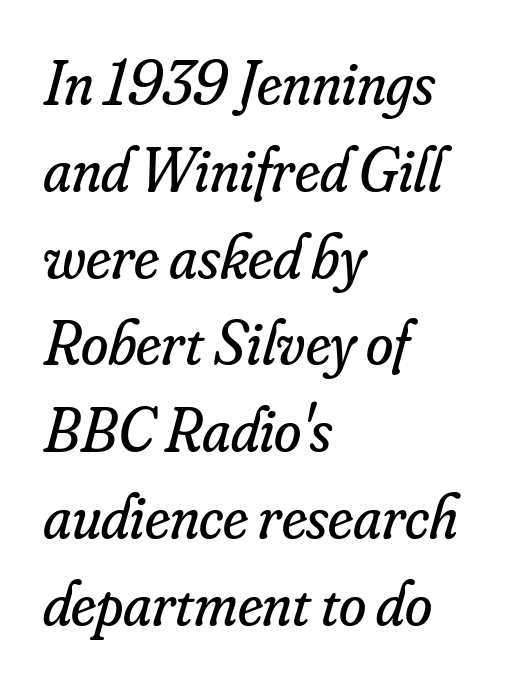
Q: Is the text bold? A: No.
Q: Is the text italic (slanted)? A: Yes, it leans right by about 16 degrees.
Q: Is the typeface a serif or a sans-serif typeface? A: Serif.
Q: Is the text underlined? A: No.
Q: How is the paragraph aligned? A: Left-aligned.
Q: Is the spacing between letters normal or unusually wide? A: Normal.
Q: Is the spacing between lines tight, normal or loose? A: Normal.
Q: Width (condensed, normal, or wide)? A: Normal.
Q: Stroke contrast? A: Low.
Q: x-height? A: Small.
Q: Monospaced? A: No.
